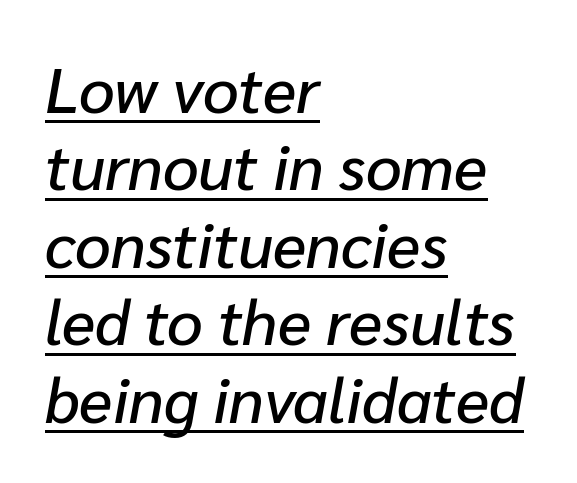
{"italic": "yes", "lean": "right", "slant_degrees": 10, "width": "normal", "stroke_contrast": "low", "x_height": "medium", "monospaced": "no", "underline": "yes", "align": "left", "line_spacing_ratio": 1.23, "letter_spacing": "normal", "letter_spacing_em": 0.0, "glyph_px": 63}
